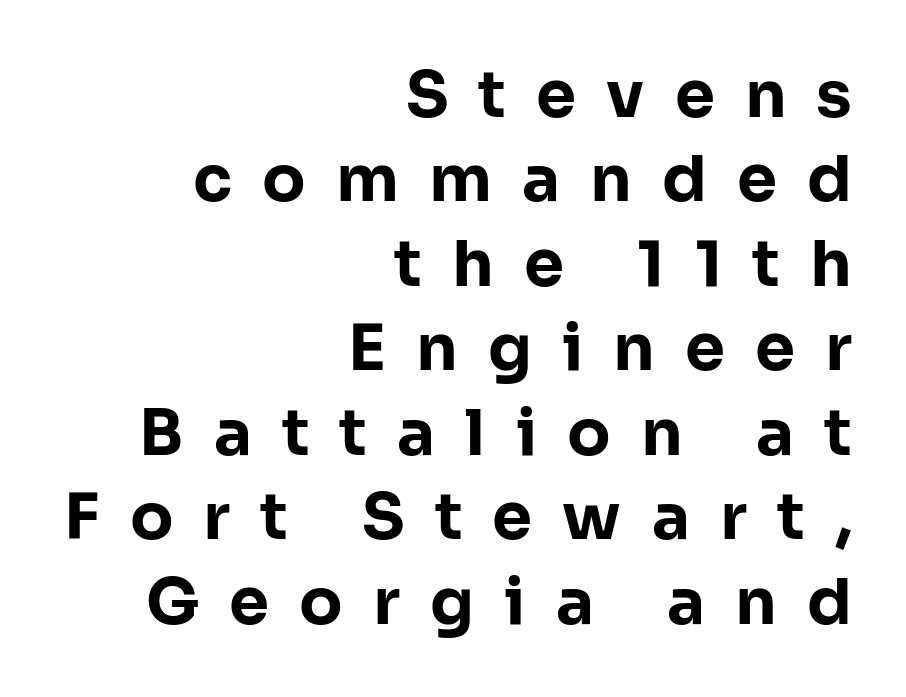
Normally led — the rows are evenly, conventionally spaced. Examine the stroke ends and you'll find no serifs. This sample is right-justified, so line beginnings fall wherever the words allow. Between one letter and the next there's a generous, obvious gap.
